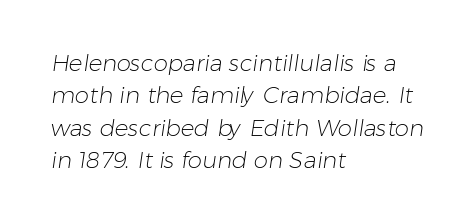
{"bold": "no", "underline": "no", "align": "left", "line_spacing": "normal", "line_spacing_ratio": 1.41, "letter_spacing": "normal", "letter_spacing_em": 0.0, "glyph_px": 23}
